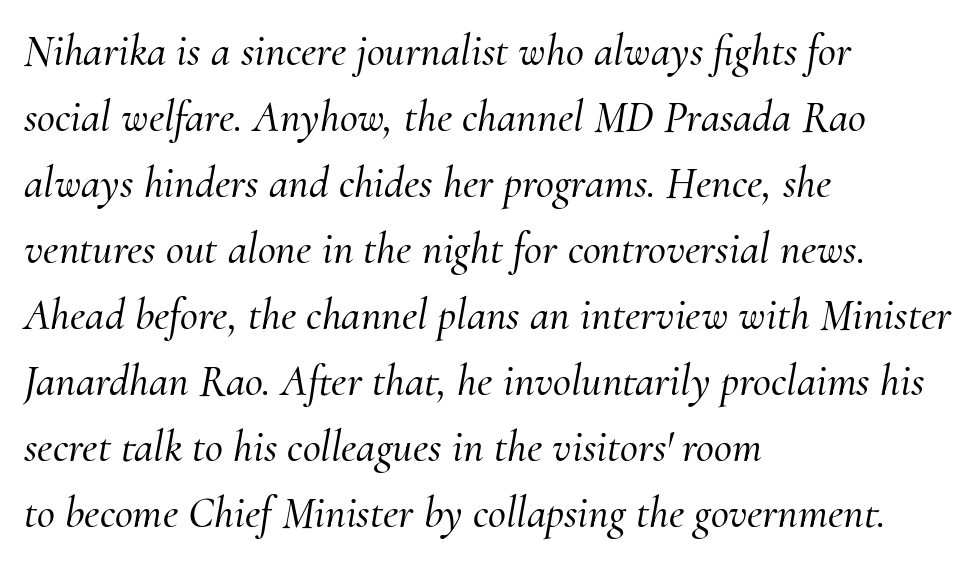
Line beginnings align vertically; line endings do not. Stroke terminals: seriffed. Students, note that the glyphs here touch the page at normal intervals. Think of a printed novel: that variable character pitch is what you see here. A typesetter would mark this as italic.
